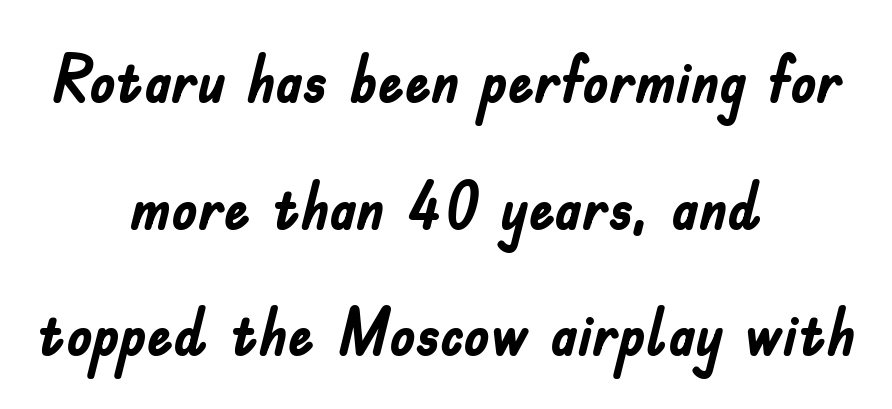
The baseline area is clear. Compared with typical paragraphs, the rows here are farther apart. Observe the absence of serifs on each vertical stroke in this sample. Horizontally, the lines are justified to the midpoint only.
